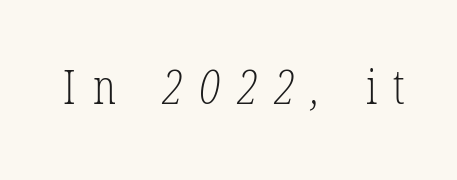
The image shows 48 px light, condensed serif type; set unusually wide letter spacing (+0.35 em), not underlined; low stroke contrast and a medium x-height.
